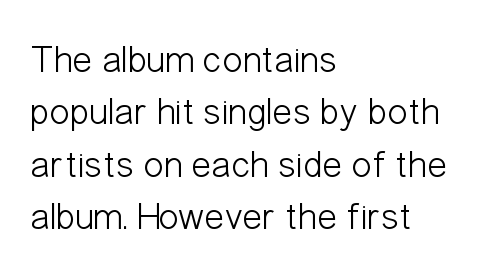
{"serif": "no", "italic": "no", "bold": "no", "weight": "light", "width": "condensed", "stroke_contrast": "low", "x_height": "medium", "monospaced": "no", "underline": "no", "align": "left", "line_spacing": "normal", "line_spacing_ratio": 1.38, "letter_spacing": "normal", "letter_spacing_em": 0.0, "glyph_px": 38}
